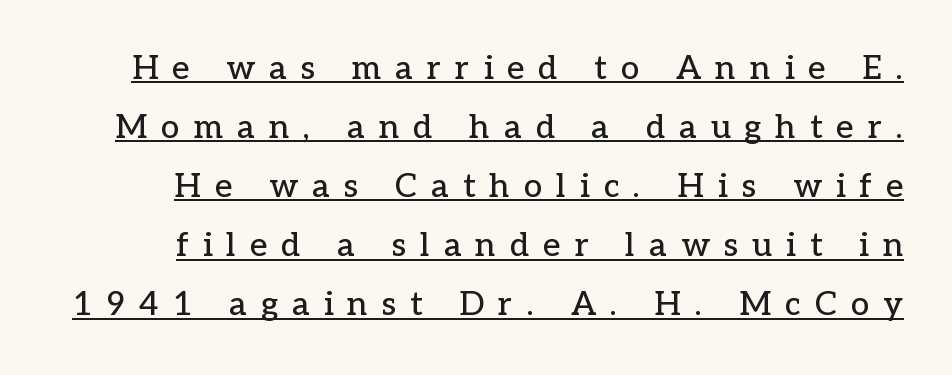
Q: Is the text italic (slanted)? A: No, it is upright.
Q: Is the typeface a serif or a sans-serif typeface? A: Serif.
Q: Is the text underlined? A: Yes.
Q: Is the spacing between letters normal or unusually wide? A: Unusually wide.
Q: Width (condensed, normal, or wide)? A: Normal.
Q: Stroke contrast? A: Low.
Q: x-height? A: Medium.
Q: Monospaced? A: No.
